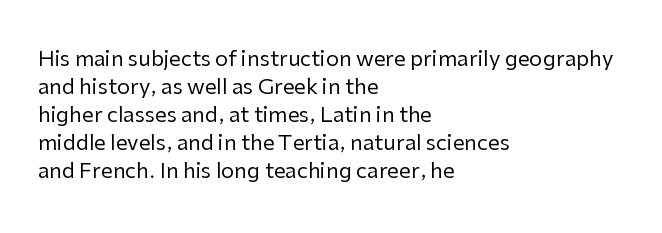
{"italic": "no", "bold": "no", "underline": "no", "align": "left", "line_spacing": "normal", "line_spacing_ratio": 1.33, "letter_spacing": "normal", "letter_spacing_em": 0.0, "glyph_px": 21}
